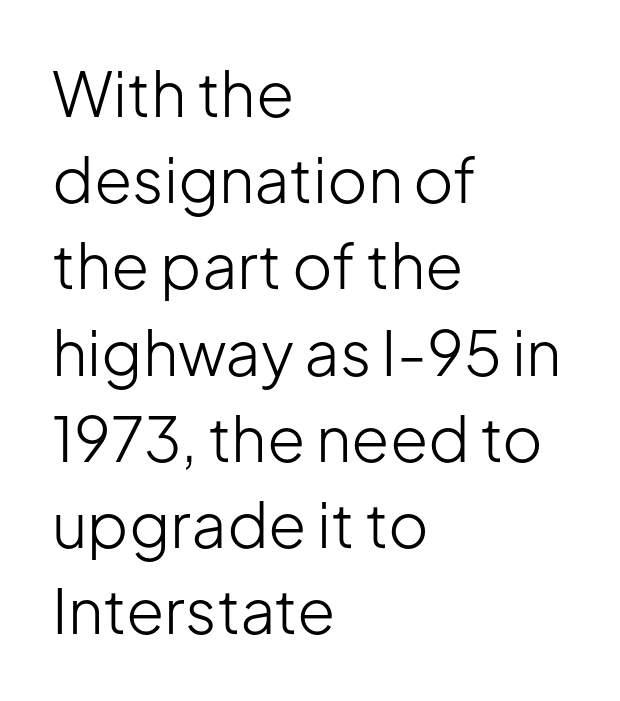
{"serif": "no", "italic": "no", "bold": "no", "weight": "light", "width": "normal", "stroke_contrast": "low", "x_height": "medium", "monospaced": "no", "underline": "no", "align": "left", "line_spacing": "normal", "line_spacing_ratio": 1.39, "letter_spacing": "normal", "letter_spacing_em": 0.0, "glyph_px": 62}
